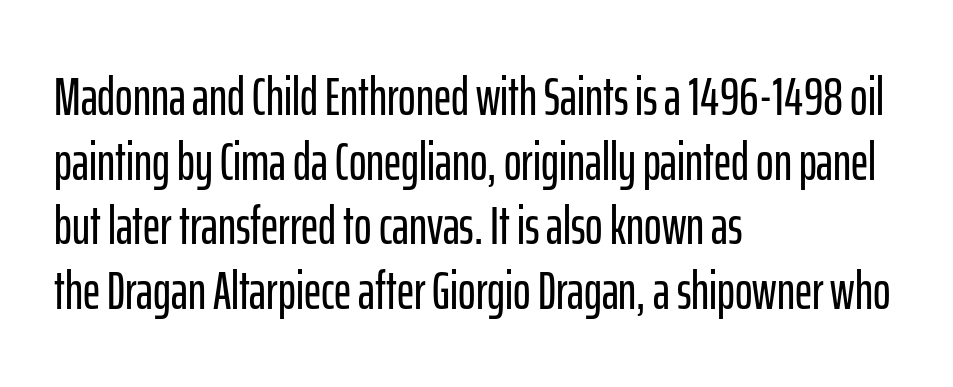
{"serif": "no", "italic": "no", "width": "condensed", "stroke_contrast": "low", "x_height": "medium", "monospaced": "no", "underline": "no", "align": "left", "line_spacing_ratio": 1.22, "letter_spacing": "normal", "letter_spacing_em": 0.0, "glyph_px": 53}
